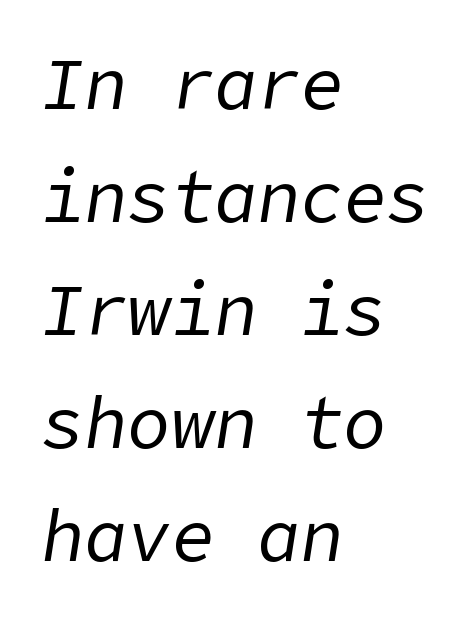
Think standard paragraph weight, or any step lighter than that. Every row of glyphs begins at an identical x-position on the left. Every character sits at an angle, as italics do. Evenly set lines give the paragraph a standard silhouette. Characters follow at the spacing the type designer built in. Quick note: underline off.
